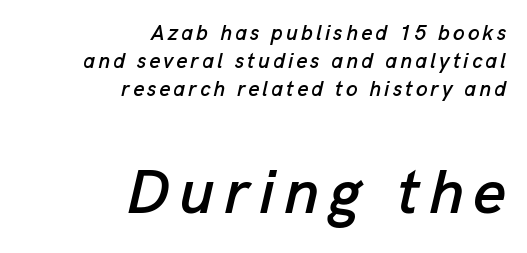
{"italic": "yes", "lean": "right", "slant_degrees": 13, "width": "normal", "stroke_contrast": "low", "x_height": "medium", "monospaced": "no", "underline": "no", "align": "right", "line_spacing": "normal", "line_spacing_ratio": 1.34, "larger_block": "second", "size_ratio": 3.0, "glyph_px": 63}
